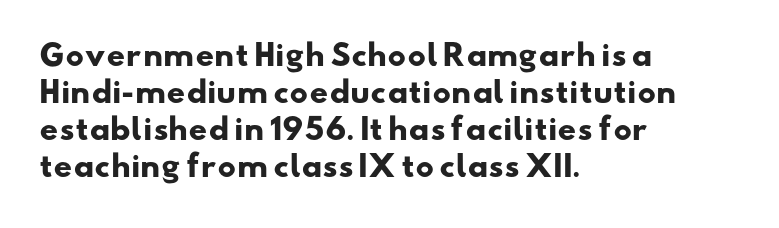
The image shows 29 px heavy, wide sans-serif type; set left-aligned, normal line spacing (1.28x), normal letter spacing, not underlined; low stroke contrast and a small x-height.
